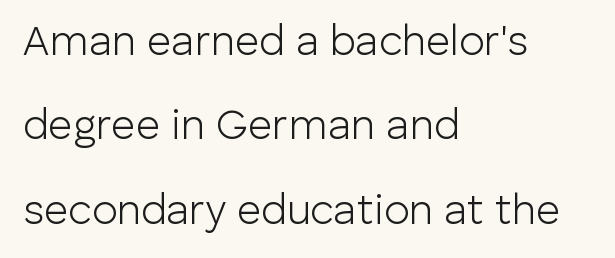
Glyph-to-glyph distance matches everyday printed text. A typesetter would mark this as roman, not italic. Reading down the column, the eye jumps a long way to each next line. Stroke mass is kept to a normal reading level or below. The zone under the glyphs is completely vacant. Do the characters align in a grid? No, the font is proportional.
